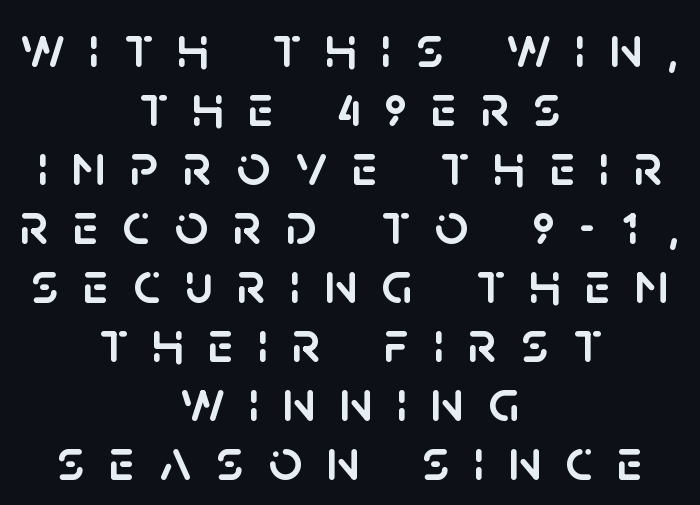
The area under the type is left untouched. Substantial extra tracking has been applied to these lines. Rendered with straight, roman letterforms. Reading down the block, each line starts at a different indent, mirrored at its end. Type style note: lacks serifs.
